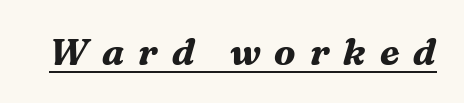
{"serif": "yes", "italic": "yes", "lean": "right", "slant_degrees": 16, "bold": "yes", "weight": "bold", "width": "normal", "stroke_contrast": "medium", "x_height": "medium", "monospaced": "no", "underline": "yes", "letter_spacing": "wide", "letter_spacing_em": 0.38, "glyph_px": 37}
